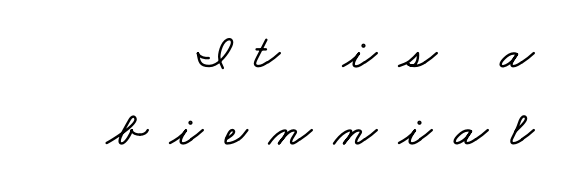
The image shows 49 px wide type; set right-aligned, normal line spacing (1.58x), unusually wide letter spacing (+0.45 em), not underlined; low stroke contrast and a small x-height.
